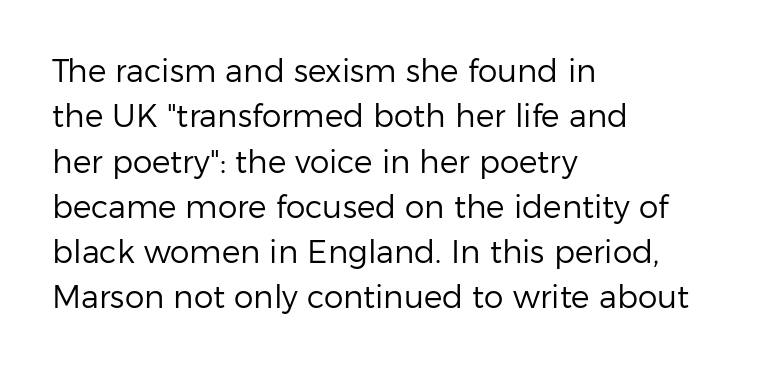
Q: Is the text bold? A: No.
Q: Is the text italic (slanted)? A: No, it is upright.
Q: Is the typeface a serif or a sans-serif typeface? A: Sans-serif.
Q: Is the text underlined? A: No.
Q: How is the paragraph aligned? A: Left-aligned.
Q: Is the spacing between letters normal or unusually wide? A: Normal.
Q: Is the spacing between lines tight, normal or loose? A: Normal.
Q: Width (condensed, normal, or wide)? A: Normal.
Q: Stroke contrast? A: Low.
Q: x-height? A: Medium.
Q: Monospaced? A: No.
